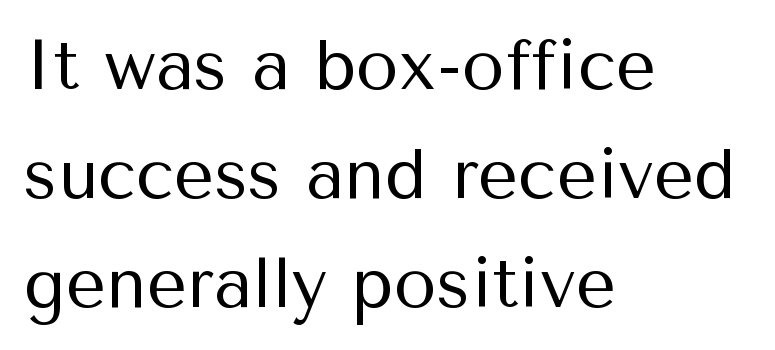
The image shows 70 px regular-weight sans-serif type, upright; set left-aligned, normal line spacing (1.56x), normal letter spacing, not underlined; medium stroke contrast and a medium x-height.
